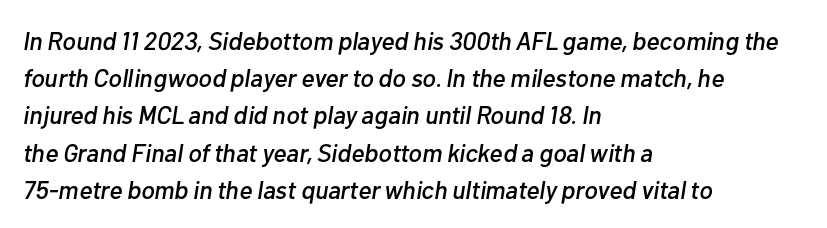
{"italic": "yes", "lean": "right", "slant_degrees": 10, "underline": "no", "align": "left", "line_spacing": "normal", "line_spacing_ratio": 1.49, "letter_spacing": "normal", "letter_spacing_em": 0.0, "glyph_px": 25}
